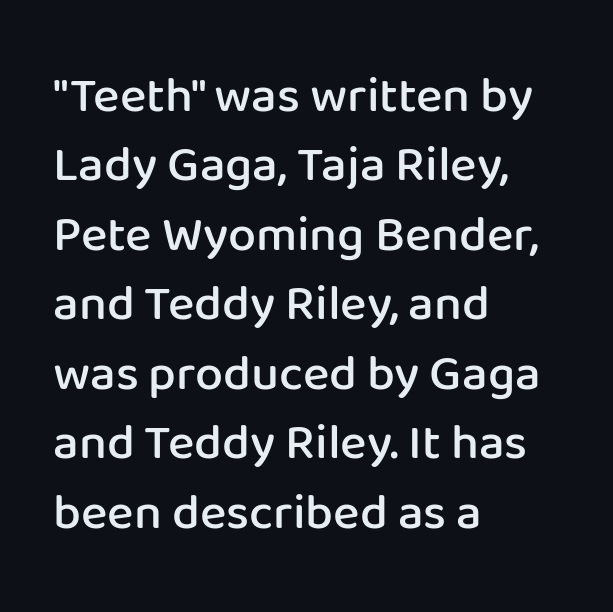
{"serif": "no", "italic": "no", "bold": "semi", "weight": "semibold", "width": "normal", "stroke_contrast": "low", "x_height": "medium", "monospaced": "no", "underline": "no", "align": "left", "line_spacing": "normal", "line_spacing_ratio": 1.39, "letter_spacing": "normal", "letter_spacing_em": 0.0, "glyph_px": 50}
